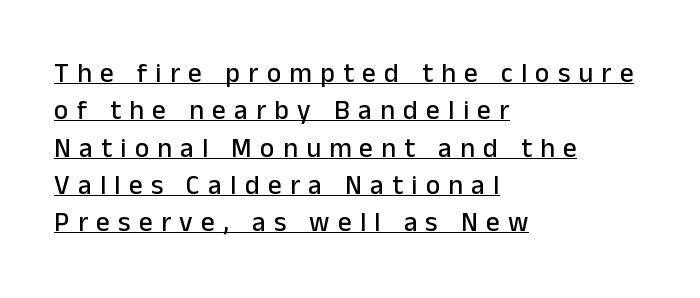
Q: Is the text italic (slanted)? A: No, it is upright.
Q: Is the text underlined? A: Yes.
Q: How is the paragraph aligned? A: Left-aligned.
Q: Is the spacing between letters normal or unusually wide? A: Unusually wide.
Q: Is the spacing between lines tight, normal or loose? A: Normal.
